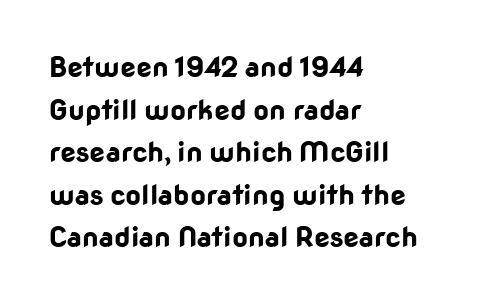
The image shows 28 px bold sans-serif type, upright; set left-aligned, normal line spacing (1.52x), normal letter spacing, not underlined; low stroke contrast and a medium x-height.
